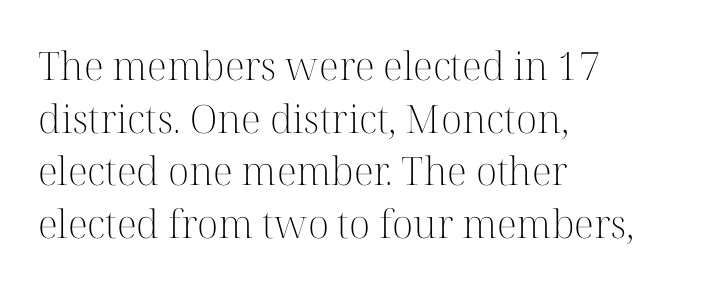
The specimen reads as upright at a glance. Reading down the column, the eye jumps a familiar distance to each next line. The passage shown is not bold in any degree. Decoration check: the copy has no underline. Check where the strokes stop: tiny serifs finish them off.
